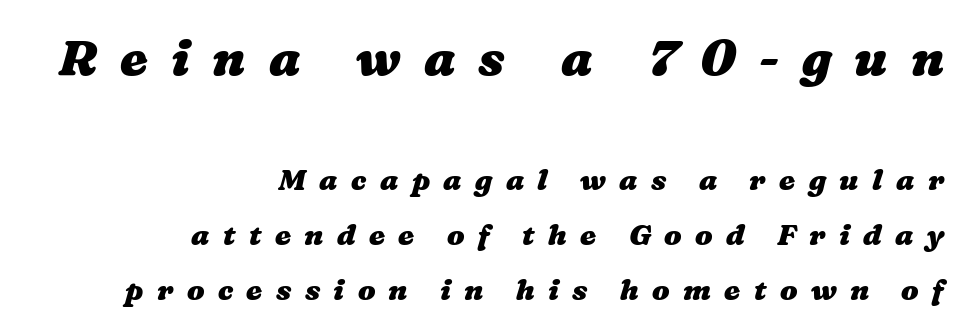
{"bold": "yes", "weight": "heavy", "width": "wide", "stroke_contrast": "medium", "x_height": "medium", "monospaced": "no", "underline": "no", "align": "right", "line_spacing": "loose", "line_spacing_ratio": 1.9, "letter_spacing": "wide", "letter_spacing_em": 0.46, "larger_block": "first", "size_ratio": 1.72, "glyph_px": 50}
